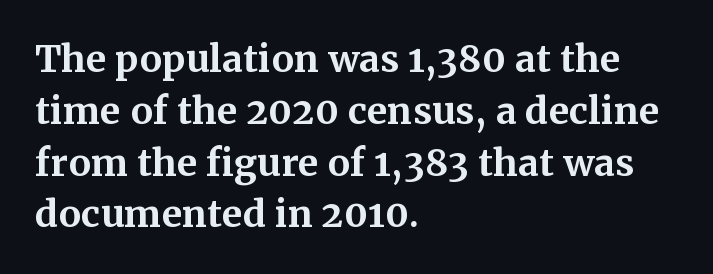
{"serif": "yes", "italic": "no", "bold": "yes", "weight": "bold", "width": "normal", "stroke_contrast": "medium", "x_height": "medium", "monospaced": "no", "underline": "no", "align": "left", "line_spacing": "normal", "line_spacing_ratio": 1.4, "letter_spacing": "normal", "letter_spacing_em": 0.0, "glyph_px": 37}
